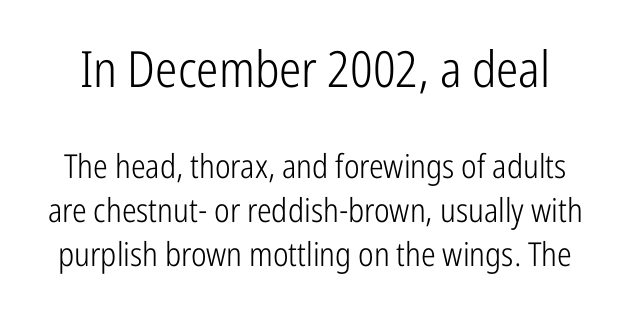
The image shows 50 px light, condensed sans-serif type, upright; set normal line spacing (1.33x), normal letter spacing, not underlined; the first (top) block is 1.52x larger; low stroke contrast and a medium x-height.
